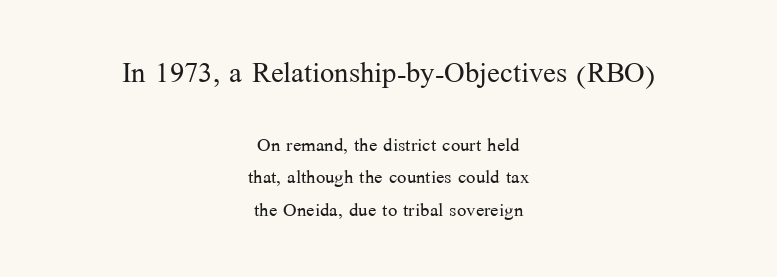
Check where the strokes stop: tiny serifs finish them off. Has an underline been added? It has not. Designer's note — italics off, roman on. Which of the two is more prominent by size? The first, at the top.
